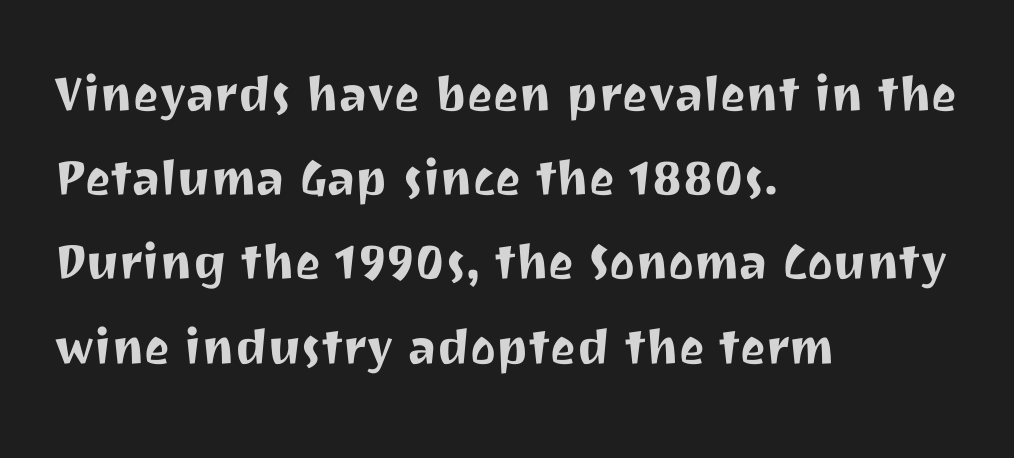
The image shows 61 px sans-serif type, upright; set left-aligned, normal line spacing (1.38x), normal letter spacing, not underlined; medium stroke contrast and a medium x-height.
